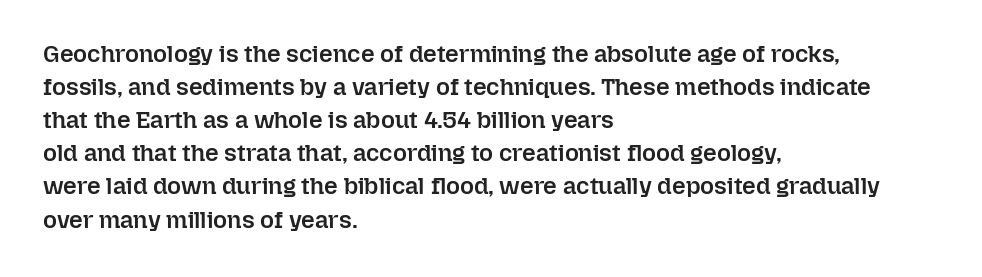
The image shows 24 px text type, upright; set left-aligned, normal line spacing (1.38x), normal letter spacing, not underlined.
